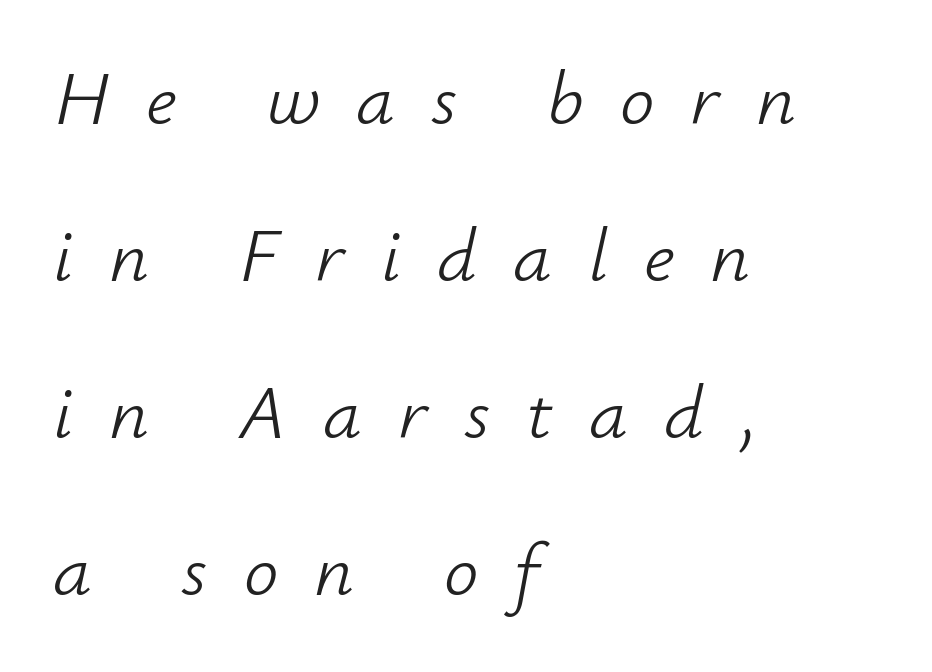
The foot of each line stays bare and open. In terms of leading, this rendering errs on the spacious side. A quiet, ordinary-to-light weight characterises the typeface. The lettering tilts uniformly, giving the passage an italic look.
